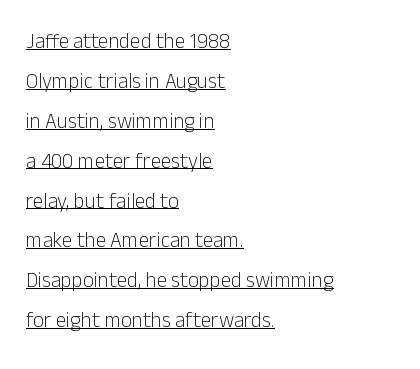
Words appear dense and cohesive because spacing is normal. Glance below the letters and you will spot a drawn line. Reading down the column, the eye jumps a long way to each next line. The lines in this sample share a left origin and differ only in where they stop.
